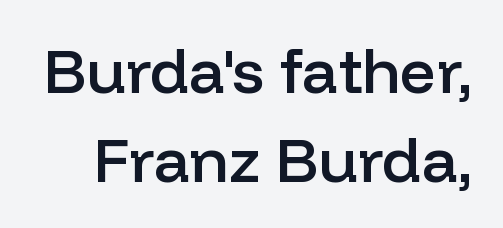
{"serif": "no", "italic": "no", "bold": "semi", "weight": "semibold", "width": "normal", "stroke_contrast": "low", "x_height": "medium", "monospaced": "no", "underline": "no", "line_spacing": "normal", "line_spacing_ratio": 1.41, "letter_spacing": "normal", "letter_spacing_em": 0.0, "glyph_px": 63}
